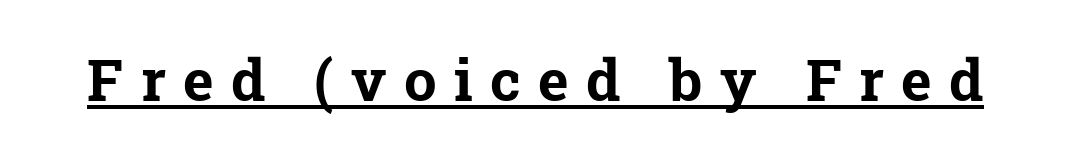
{"serif": "yes", "bold": "yes", "weight": "bold", "width": "normal", "stroke_contrast": "low", "x_height": "medium", "monospaced": "no", "underline": "yes", "letter_spacing": "wide", "letter_spacing_em": 0.3, "glyph_px": 58}
